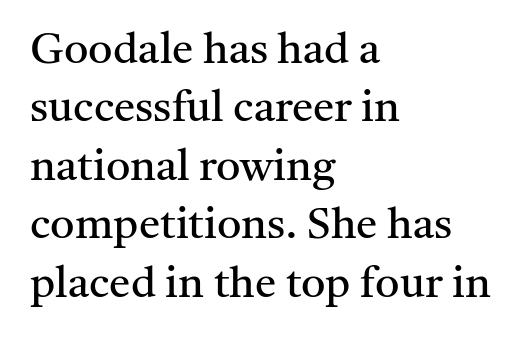
The image shows 43 px regular-weight serif type, upright; set left-aligned, normal line spacing (1.36x), normal letter spacing, not underlined; medium stroke contrast and a medium x-height.
